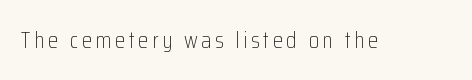
Honestly, there is no underline to notice here at all. This is roman type, the default non-slanted kind. Weight: not bold — regular or lighter.
